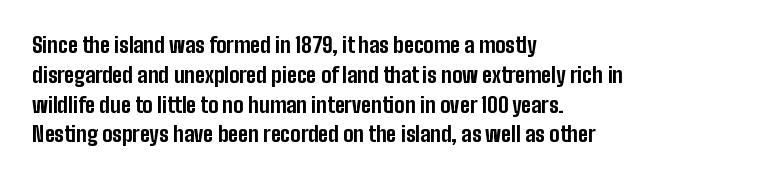
A bare baseline throughout the passage. Heavy-handed strokes throughout: this text is bold. Style check: upright. The setting favours the left margin, as ordinary paragraphs usually do. How are the letters spaced? Ordinarily, with no added tracking.
